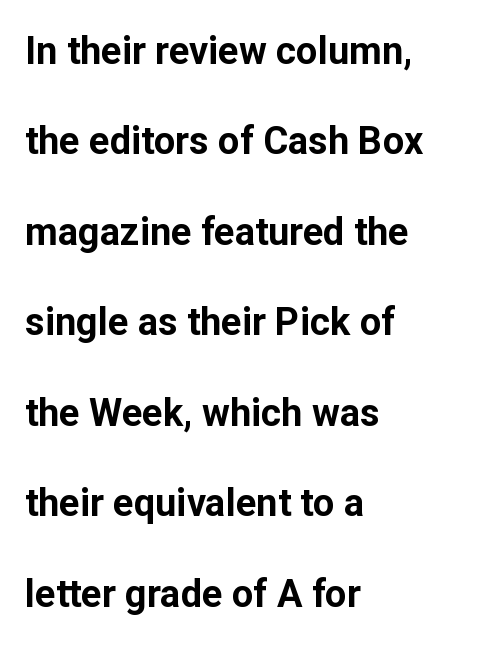
The image shows 38 px bold sans-serif type, upright; set left-aligned, loose line spacing (2.38x), normal letter spacing, not underlined; low stroke contrast and a medium x-height.
